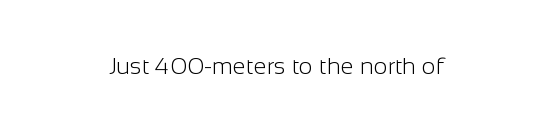
Is the stroke heavy? The answer is a plain regular-or-lighter. Every row of glyphs is offset so its center matches the block's center. There is no visible air inserted between adjacent glyphs. Characters remain perfectly vertical along every line. Quick note: underline off.
